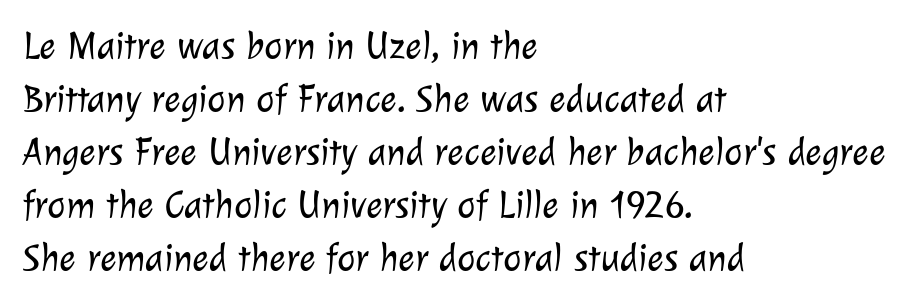
{"serif": "no", "bold": "no", "weight": "light", "width": "normal", "stroke_contrast": "low", "x_height": "medium", "monospaced": "no", "underline": "no", "align": "left", "line_spacing": "normal", "line_spacing_ratio": 1.36, "letter_spacing": "normal", "letter_spacing_em": 0.0, "glyph_px": 39}
